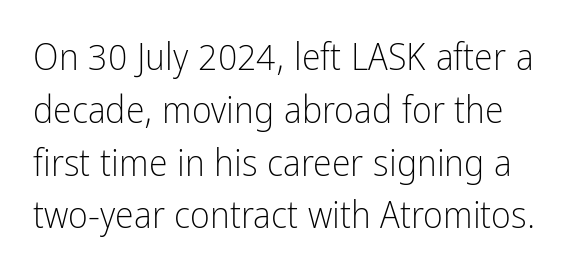
The image shows 38 px light, condensed sans-serif type, upright; set normal line spacing (1.39x), normal letter spacing, not underlined; low stroke contrast and a medium x-height.
